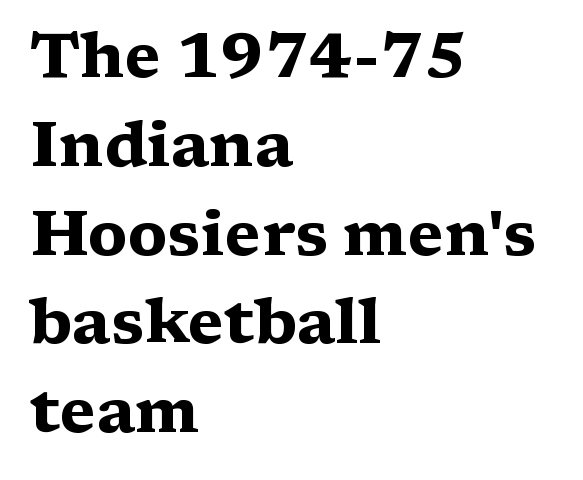
The image shows 63 px heavy, wide serif type, upright; set left-aligned, normal line spacing (1.41x), normal letter spacing, not underlined; medium stroke contrast and a medium x-height.
